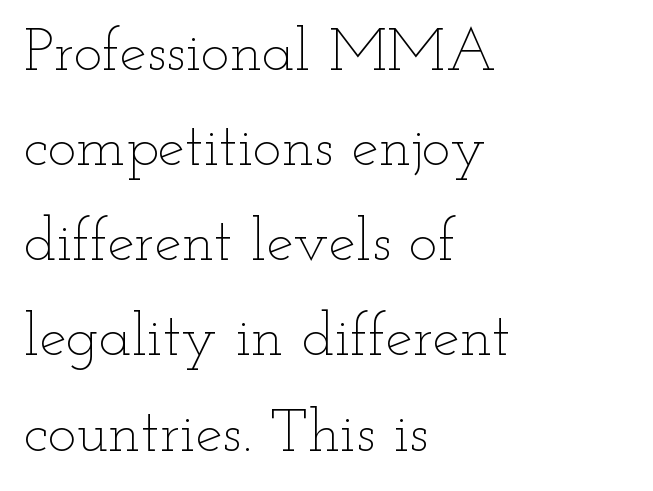
Q: Is the text bold? A: No.
Q: Is the text italic (slanted)? A: No, it is upright.
Q: Is the text underlined? A: No.
Q: How is the paragraph aligned? A: Left-aligned.
Q: Is the spacing between letters normal or unusually wide? A: Normal.
Q: Is the spacing between lines tight, normal or loose? A: Normal.
Q: Width (condensed, normal, or wide)? A: Wide.
Q: Stroke contrast? A: Low.
Q: x-height? A: Small.
Q: Monospaced? A: No.
